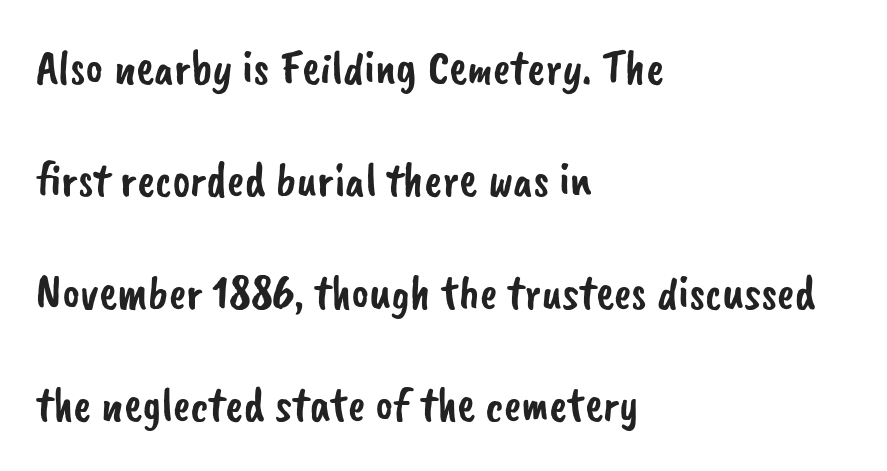
Nobody touched the tracking dial on this one. This sample uses a sans-serif face. This rendering features lettering with no underline. The line-height multiplier appears high, well above default. Proportional: the letters do not fall into vertical columns. One-word summary of the alignment: left.
